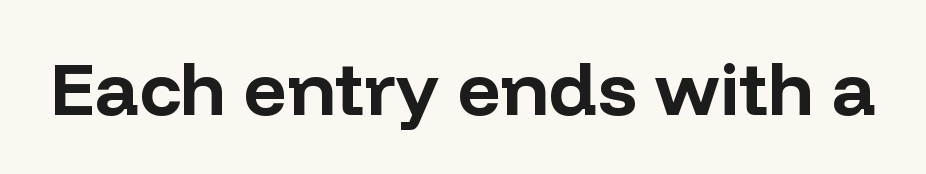
{"serif": "no", "italic": "no", "bold": "yes", "weight": "bold", "width": "normal", "stroke_contrast": "low", "x_height": "medium", "monospaced": "no", "underline": "no", "letter_spacing": "normal", "letter_spacing_em": 0.0, "glyph_px": 75}
